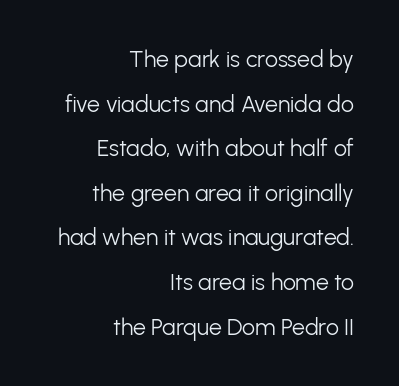
Q: Is the text bold? A: No.
Q: Is the text italic (slanted)? A: No, it is upright.
Q: Is the text underlined? A: No.
Q: How is the paragraph aligned? A: Right-aligned.
Q: Is the spacing between letters normal or unusually wide? A: Normal.
Q: Is the spacing between lines tight, normal or loose? A: Loose.
